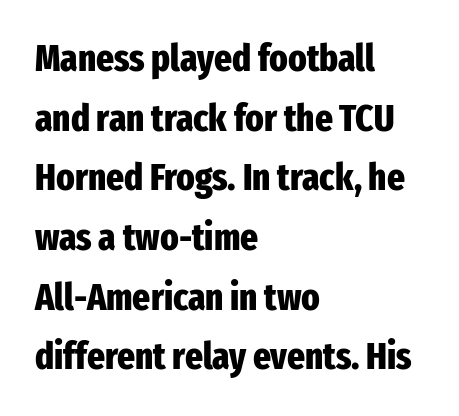
{"serif": "no", "italic": "no", "bold": "yes", "weight": "heavy", "width": "condensed", "stroke_contrast": "low", "x_height": "medium", "monospaced": "no", "underline": "no", "align": "left", "line_spacing": "normal", "line_spacing_ratio": 1.57, "letter_spacing": "normal", "letter_spacing_em": 0.0, "glyph_px": 38}
